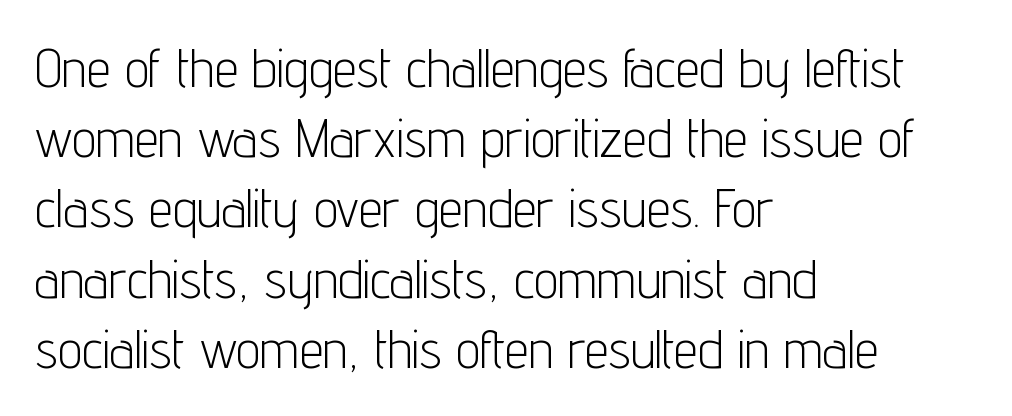
{"serif": "no", "italic": "no", "bold": "no", "weight": "light", "width": "condensed", "stroke_contrast": "low", "x_height": "medium", "monospaced": "no", "underline": "no", "align": "left", "line_spacing": "normal", "line_spacing_ratio": 1.3, "letter_spacing": "normal", "letter_spacing_em": 0.0, "glyph_px": 54}
